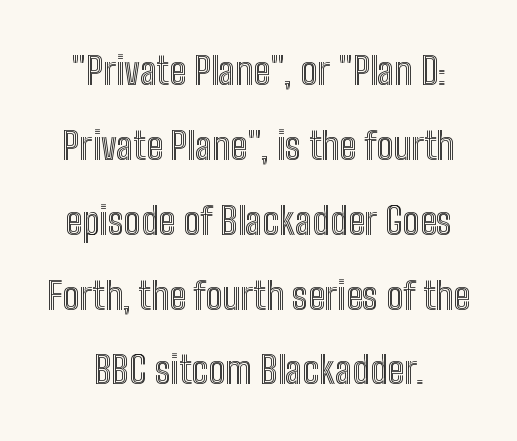
Q: Is the text italic (slanted)? A: No, it is upright.
Q: Is the text underlined? A: No.
Q: Is the spacing between letters normal or unusually wide? A: Normal.
Q: Is the spacing between lines tight, normal or loose? A: Loose.
Q: Width (condensed, normal, or wide)? A: Condensed.
Q: x-height? A: Medium.
Q: Monospaced? A: No.
